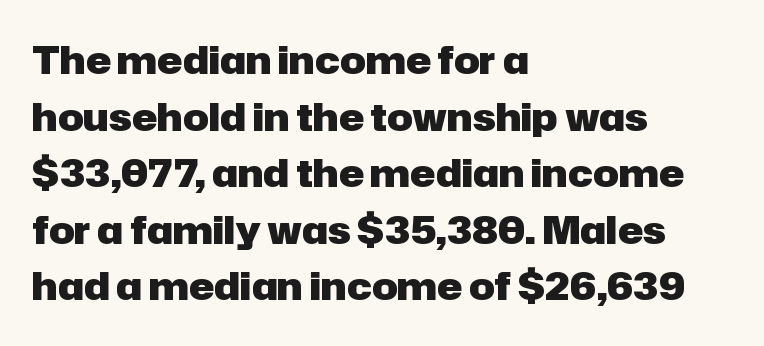
A typesetter would label this face a sans. Line starts are locked; line ends wander. Type without underlining. You could not count columns in this text — the font is proportionally spaced. Leading: standard. The typesetting leans heavy: a genuine bold.
